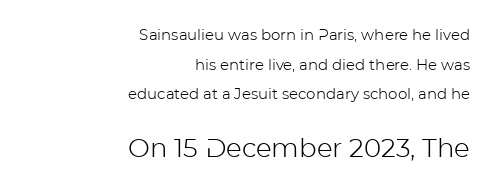
Q: Is the text bold? A: No.
Q: Is the text italic (slanted)? A: No, it is upright.
Q: Is the text underlined? A: No.
Q: How is the paragraph aligned? A: Right-aligned.
Q: Is the spacing between letters normal or unusually wide? A: Normal.
Q: Is the spacing between lines tight, normal or loose? A: Loose.
Q: Which block of text is set in a larger size, the first (top) or the second (bottom)? A: The second (bottom) one.
